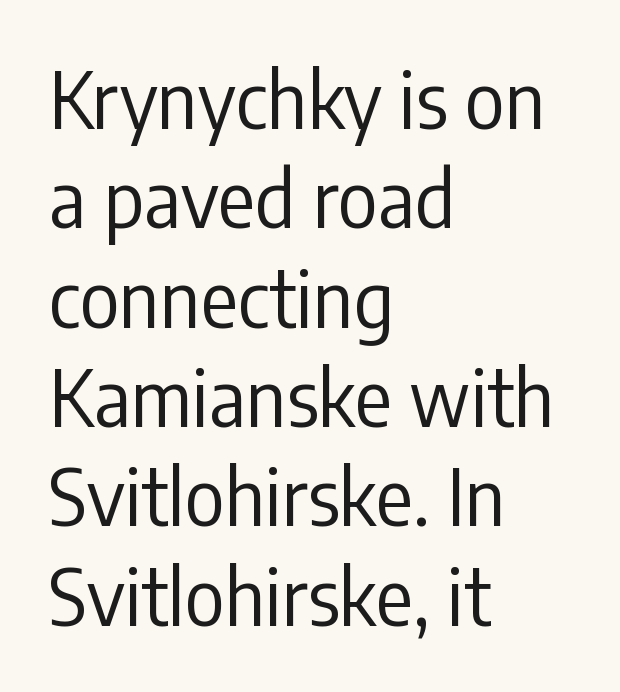
{"serif": "no", "italic": "no", "bold": "no", "weight": "regular", "width": "condensed", "stroke_contrast": "low", "x_height": "medium", "monospaced": "no", "underline": "no", "align": "left", "line_spacing": "normal", "line_spacing_ratio": 1.29, "letter_spacing": "normal", "letter_spacing_em": 0.0, "glyph_px": 77}
